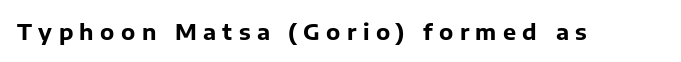
Q: Is the text bold? A: Yes.
Q: Is the text italic (slanted)? A: No, it is upright.
Q: Is the text underlined? A: No.
Q: Is the spacing between letters normal or unusually wide? A: Unusually wide.
